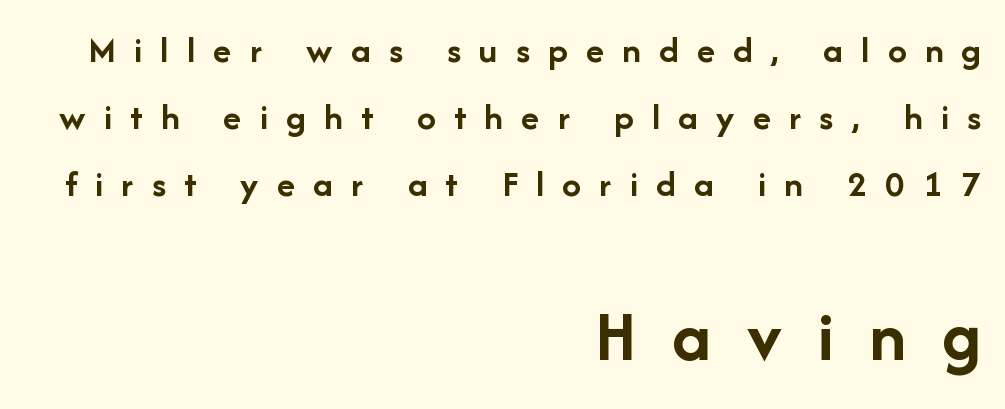
{"serif": "no", "italic": "no", "bold": "yes", "weight": "semibold", "width": "normal", "stroke_contrast": "low", "x_height": "medium", "monospaced": "no", "underline": "no", "align": "right", "line_spacing_ratio": 1.76, "letter_spacing": "wide", "letter_spacing_em": 0.48, "larger_block": "second", "size_ratio": 1.97, "glyph_px": 75}
